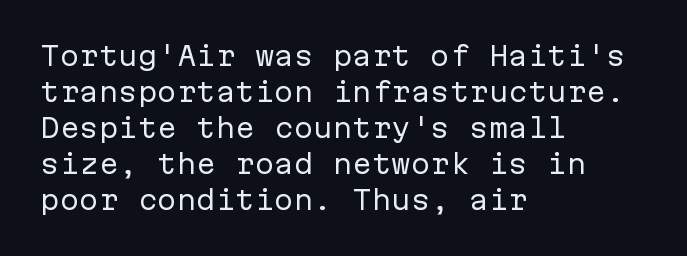
{"italic": "no", "bold": "no", "underline": "no", "align": "left", "line_spacing": "normal", "line_spacing_ratio": 1.38, "letter_spacing": "normal", "letter_spacing_em": 0.0, "glyph_px": 26}
